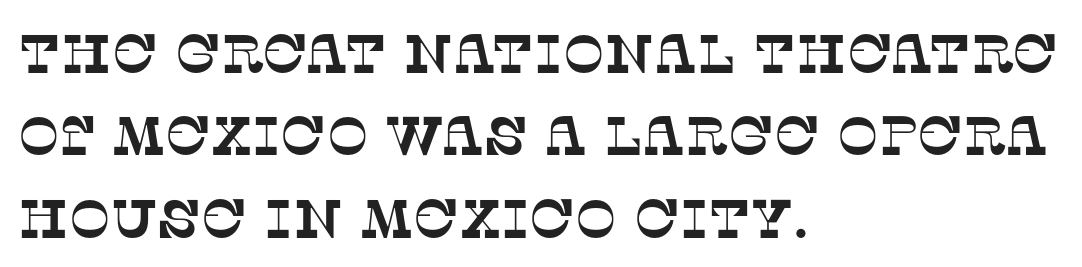
Q: Is the typeface a serif or a sans-serif typeface? A: Serif.
Q: Is the text underlined? A: No.
Q: How is the paragraph aligned? A: Left-aligned.
Q: Is the spacing between letters normal or unusually wide? A: Normal.
Q: Is the spacing between lines tight, normal or loose? A: Normal.
Q: Width (condensed, normal, or wide)? A: Normal.
Q: Stroke contrast? A: Low.
Q: x-height? A: Large.
Q: Monospaced? A: No.
